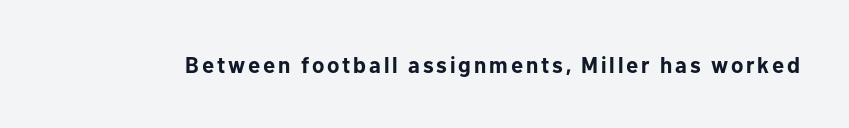
{"italic": "no", "bold": "yes", "underline": "no", "glyph_px": 22}
